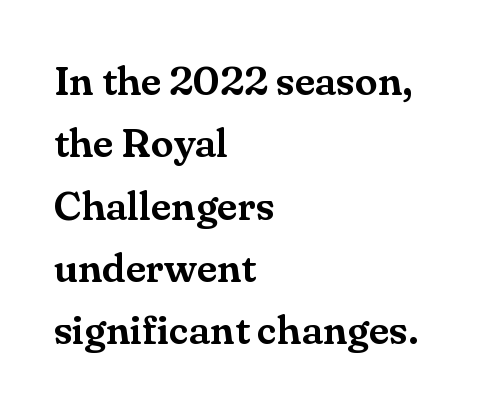
Q: Is the text italic (slanted)? A: No, it is upright.
Q: Is the typeface a serif or a sans-serif typeface? A: Serif.
Q: Is the text underlined? A: No.
Q: How is the paragraph aligned? A: Left-aligned.
Q: Is the spacing between letters normal or unusually wide? A: Normal.
Q: Is the spacing between lines tight, normal or loose? A: Normal.
Q: Width (condensed, normal, or wide)? A: Normal.
Q: Stroke contrast? A: Medium.
Q: x-height? A: Small.
Q: Monospaced? A: No.
